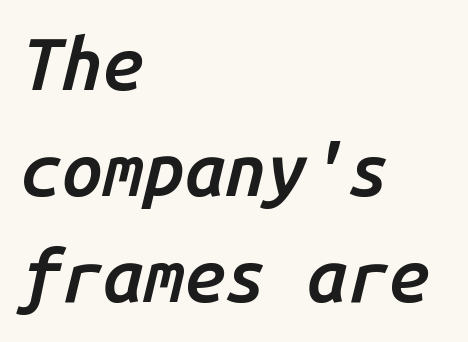
The image shows 73 px semibold type, italic (leaning right), monospaced; set left-aligned, normal line spacing (1.45x), normal letter spacing, not underlined; low stroke contrast and a medium x-height.
